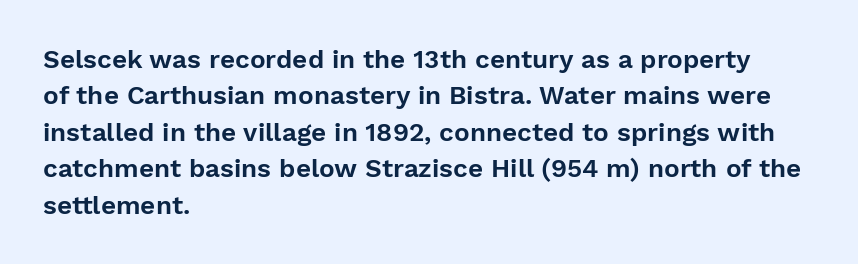
Q: Is the text italic (slanted)? A: No, it is upright.
Q: Is the text underlined? A: No.
Q: How is the paragraph aligned? A: Left-aligned.
Q: Is the spacing between letters normal or unusually wide? A: Normal.
Q: Is the spacing between lines tight, normal or loose? A: Normal.
